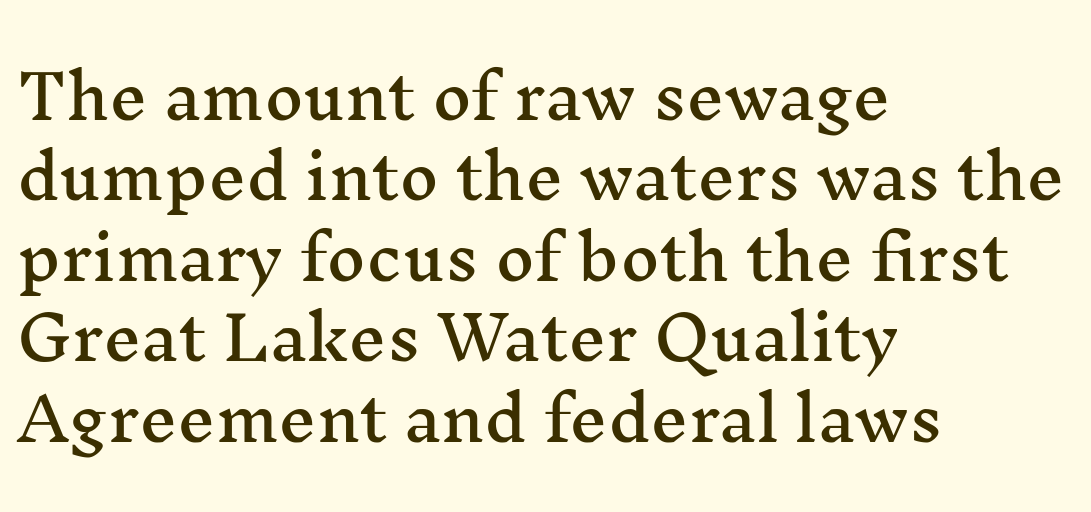
{"serif": "yes", "italic": "no", "width": "wide", "stroke_contrast": "medium", "x_height": "medium", "monospaced": "no", "underline": "no", "align": "left", "line_spacing": "normal", "line_spacing_ratio": 1.34, "letter_spacing": "normal", "letter_spacing_em": 0.0, "glyph_px": 60}
